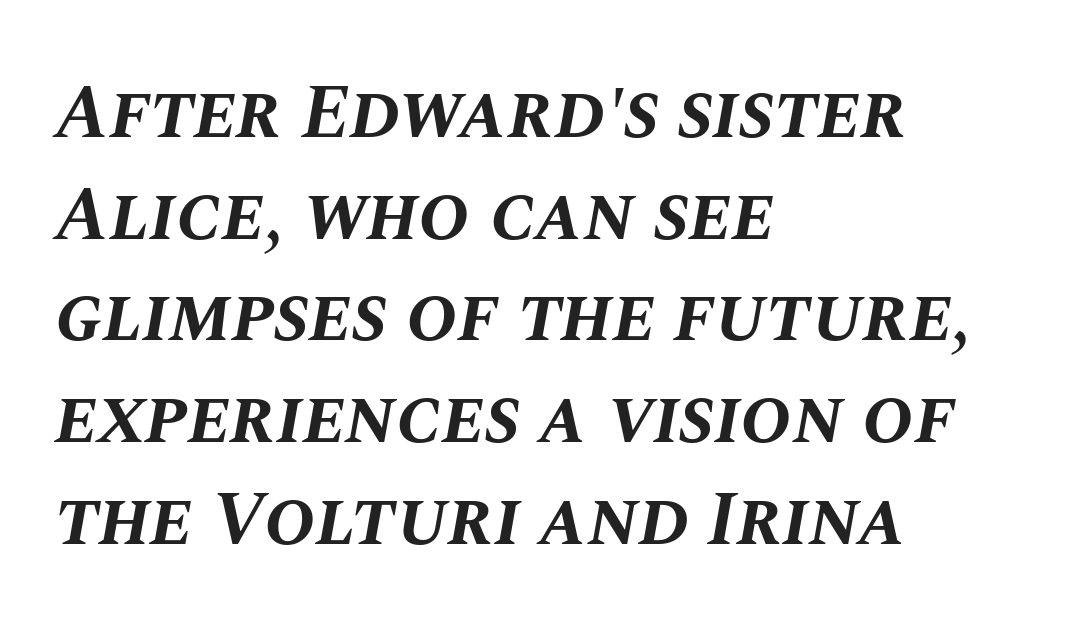
The image shows 77 px bold type, italic (leaning right); set left-aligned, normal line spacing (1.32x), normal letter spacing, not underlined; medium stroke contrast and a large x-height.
